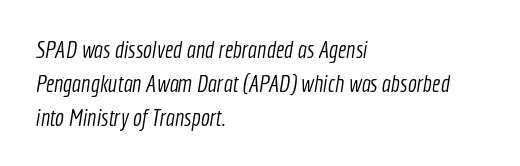
Summary of vertical rhythm: regular, with standard interline spacing. Notice how the passage keeps a crisp vertical edge on the left only. The weight tops out at a normal text grade. Nobody touched the tracking dial on this one.
